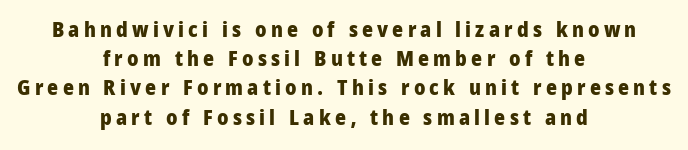
Posture: vertical. The rendering inserts visible extra space after every character. The area under the type is left untouched. Thick stems and heavy bowls — unmistakably bold.
